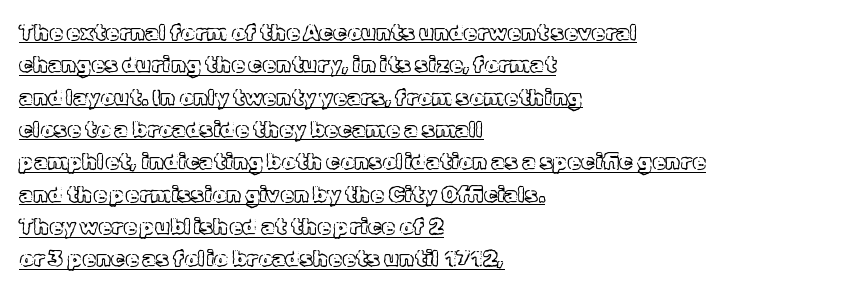
The image shows 22 px text type, upright; set left-aligned, normal line spacing (1.47x), normal letter spacing, underlined.
